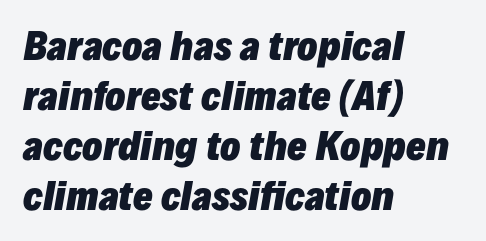
Q: Is the text bold? A: Yes.
Q: Is the text italic (slanted)? A: Yes, it leans right by about 10 degrees.
Q: Is the text underlined? A: No.
Q: How is the paragraph aligned? A: Left-aligned.
Q: Is the spacing between letters normal or unusually wide? A: Normal.
Q: Is the spacing between lines tight, normal or loose? A: Normal.
Q: Width (condensed, normal, or wide)? A: Normal.
Q: Stroke contrast? A: Low.
Q: x-height? A: Medium.
Q: Monospaced? A: No.
